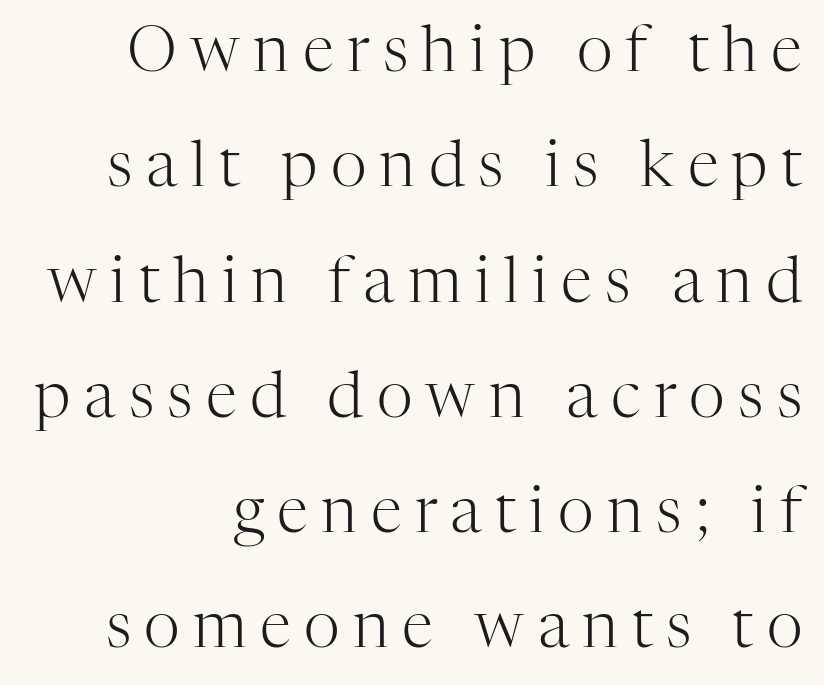
{"serif": "yes", "italic": "no", "bold": "no", "weight": "light", "width": "normal", "stroke_contrast": "high", "x_height": "medium", "monospaced": "no", "underline": "no", "align": "right", "line_spacing_ratio": 1.83, "letter_spacing": "wide", "letter_spacing_em": 0.21, "glyph_px": 63}
